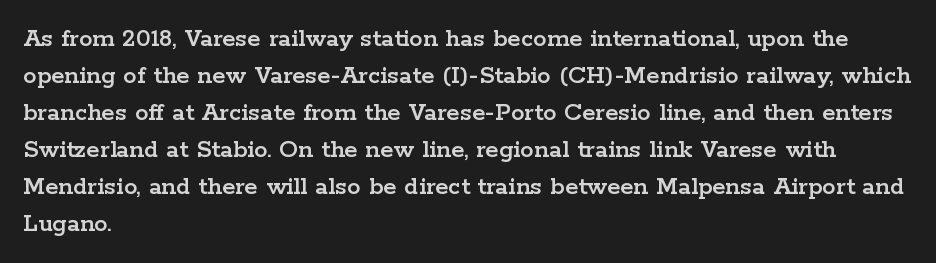
A typesetter would call this zero additional tracking. Notice how descenders clear the ascenders below comfortably — that's standard leading. Ordinary non-slanted type is in use. Letters rest on an invisible, unmarked baseline.
